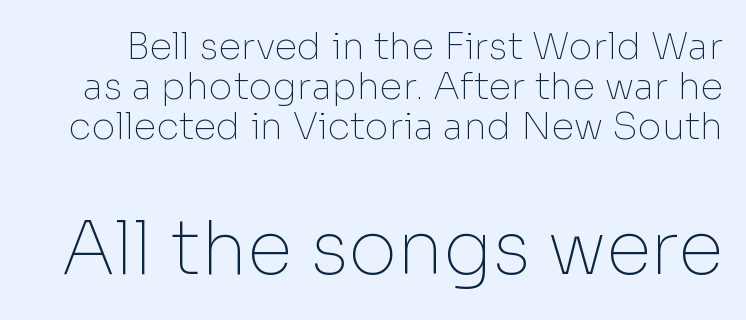
A light-to-regular cut is what we see here. Plain, unruled lines of type. The rendering shows plain stroke endings on the letterforms — a sans-serif design. Is the letter spacing exaggerated? No — it looks like the ordinary default. Ordinary non-slanted type is in use. Character widths vary here, with narrow letters taking less room than wide ones.
